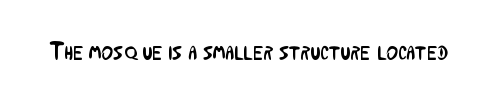
The image shows 25 px text type, upright; set normal letter spacing, not underlined.
